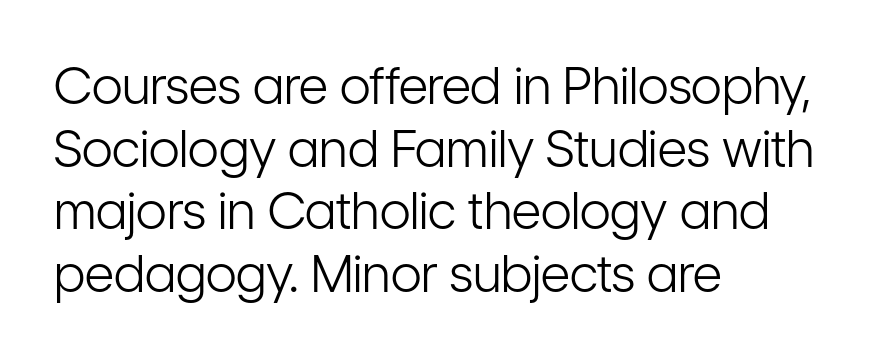
{"serif": "no", "italic": "no", "bold": "no", "weight": "light", "width": "condensed", "stroke_contrast": "low", "x_height": "medium", "monospaced": "no", "underline": "no", "align": "left", "line_spacing_ratio": 1.23, "letter_spacing": "normal", "letter_spacing_em": 0.0, "glyph_px": 51}
